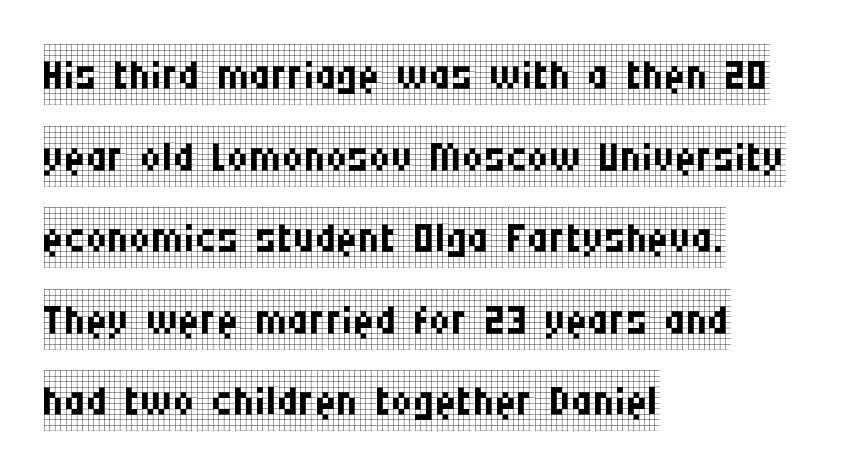
The image shows 60 px regular-weight, condensed serif type, upright; set left-aligned, normal line spacing (1.36x), normal letter spacing, not underlined; low stroke contrast and a large x-height.
